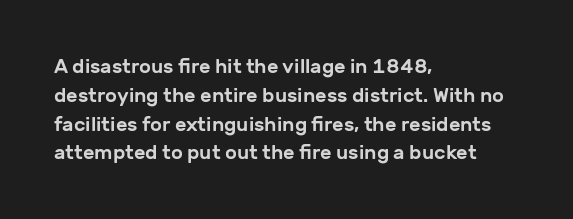
The image shows 20 px text type, upright; set left-aligned, normal line spacing (1.44x), normal letter spacing, not underlined.
